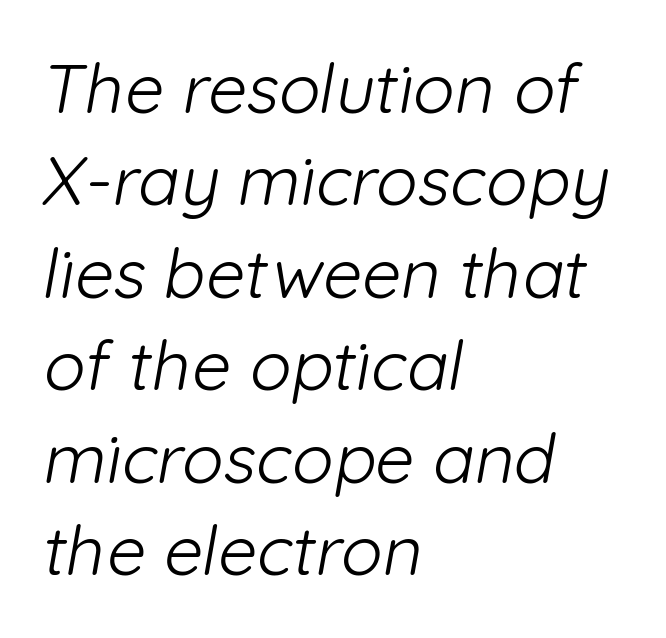
The image shows 69 px light sans-serif type; set left-aligned, normal line spacing (1.34x), normal letter spacing, not underlined; low stroke contrast and a medium x-height.
